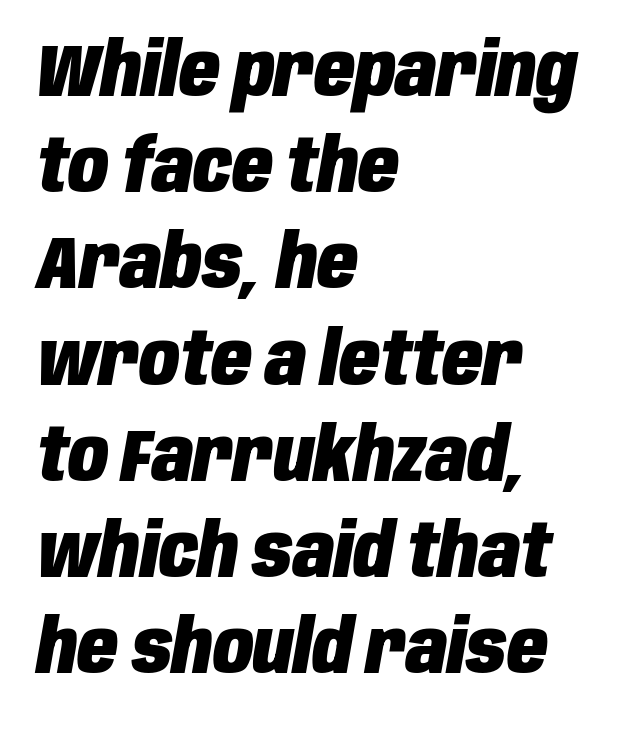
Compared with typical body copy, the letter spacing here is the same. Reading down the block, your eye returns to a fixed left position each line. I'd describe the lettering as bold — thick and assertive. Spacing verdict: proportional, widths tailored to each character. You can tell it's italic because the verticals aren't actually vertical. The baseline area is clear.
